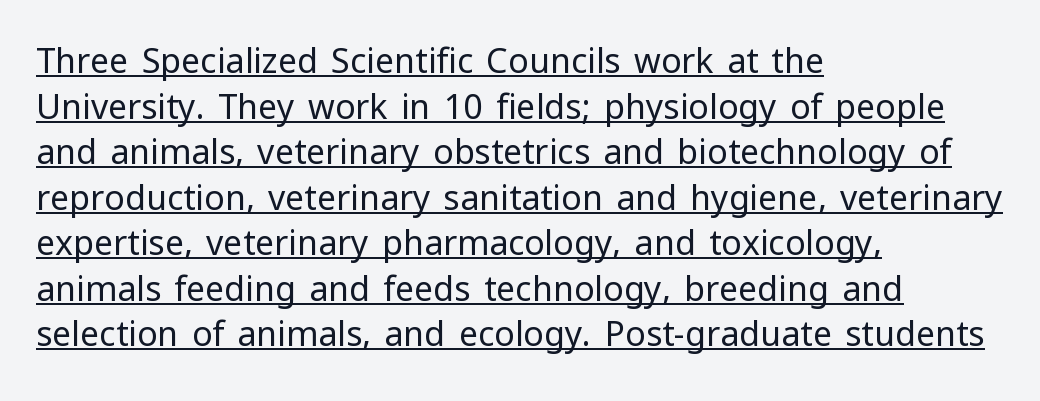
Every character sits straight up, as roman type does. Caption: lettering with a line underneath. Do the characters align in a grid? No, the font is proportional. The paragraph shown leans on its left margin.
